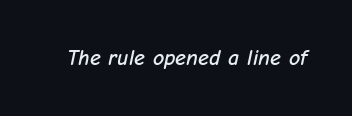
Q: Is the text italic (slanted)? A: Yes, it leans right by about 12 degrees.
Q: Is the text underlined? A: No.
Q: Is the spacing between letters normal or unusually wide? A: Normal.
